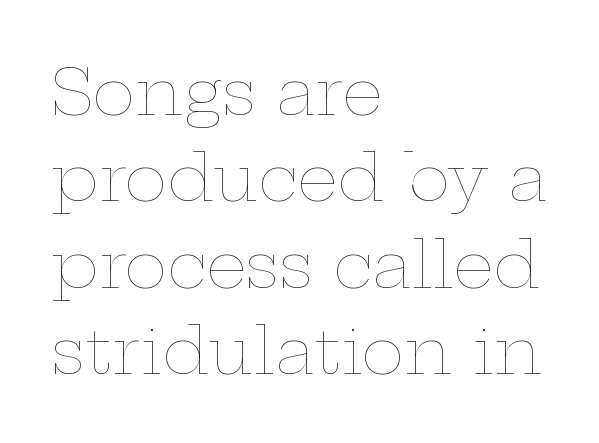
{"italic": "no", "bold": "no", "weight": "thin", "width": "wide", "stroke_contrast": "low", "x_height": "medium", "monospaced": "no", "underline": "no", "align": "left", "line_spacing": "normal", "line_spacing_ratio": 1.35, "letter_spacing": "normal", "letter_spacing_em": 0.0, "glyph_px": 64}
